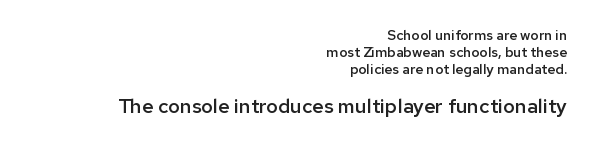
Do the letters lean? They stand straight. Typeset ragged left — the right edge is the straight one. Top chunk: small. Bottom chunk: large. What weight is shown? A semibold, between regular and bold. This sample uses plain, unmodified letter spacing.
